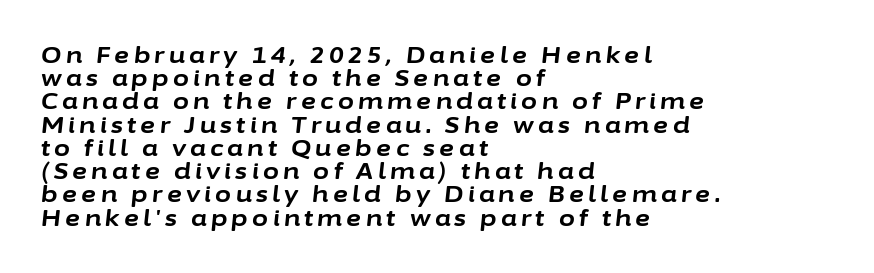
Q: Is the text bold? A: Yes.
Q: Is the text italic (slanted)? A: Yes, it leans right by about 6 degrees.
Q: Is the text underlined? A: No.
Q: How is the paragraph aligned? A: Left-aligned.
Q: Is the spacing between lines tight, normal or loose? A: Tight.
